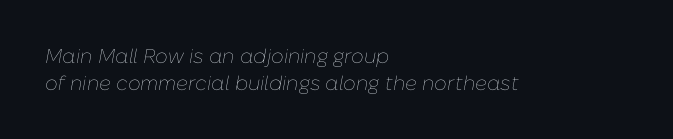
Weight: in the light-to-regular range. Lines of text with bare space underneath. What stands out about the letter spacing? Nothing — it is the standard amount. Does the lettering tilt? It does — this is italic. Regular leading. Teacher's note: observe the even left margin — that is flush-left alignment.
